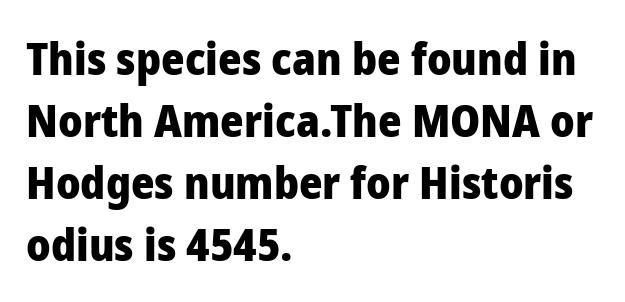
{"serif": "no", "italic": "no", "bold": "yes", "weight": "heavy", "width": "normal", "stroke_contrast": "low", "x_height": "medium", "monospaced": "no", "underline": "no", "align": "left", "line_spacing": "normal", "line_spacing_ratio": 1.38, "letter_spacing": "normal", "letter_spacing_em": 0.0, "glyph_px": 45}
